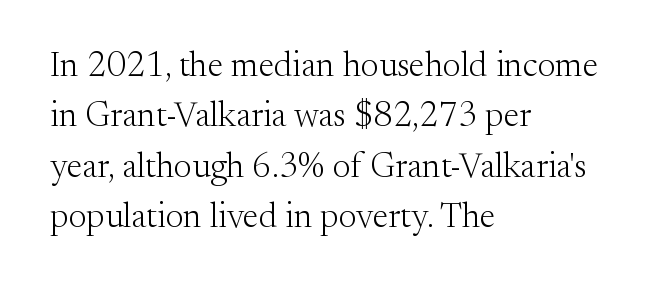
Posture: straight, roman, zero tilt. The text was rendered using a seriffed face with decorative stroke endings. Line beginnings align vertically; line endings do not. This rendering leaves character spacing at its baseline value.
